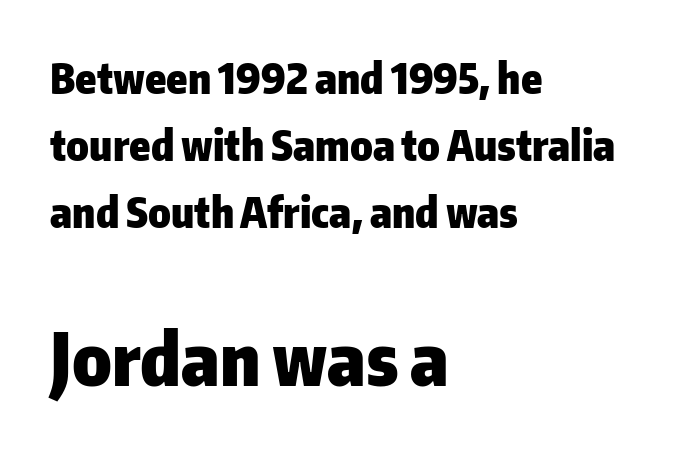
The image shows 73 px heavy sans-serif type, upright; set left-aligned, normal line spacing (1.6x), normal letter spacing, not underlined; the second (bottom) block is 1.74x larger; low stroke contrast and a medium x-height.
